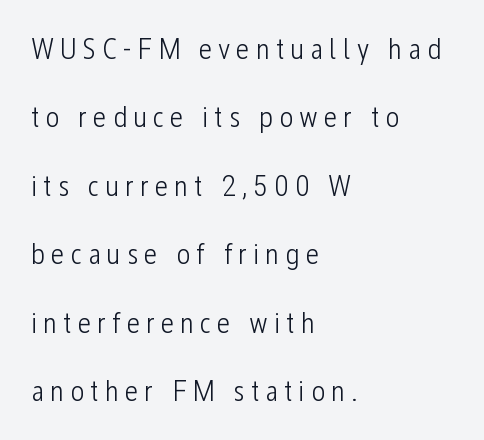
The image shows 30 px light, condensed sans-serif type, upright; set left-aligned, loose line spacing (2.28x), unusually wide letter spacing (+0.2 em), not underlined; low stroke contrast and a medium x-height.
